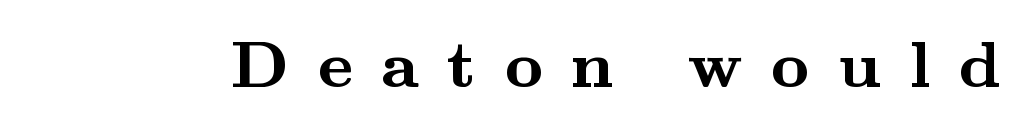
{"serif": "yes", "italic": "no", "bold": "yes", "weight": "semibold", "width": "wide", "stroke_contrast": "medium", "x_height": "small", "monospaced": "no", "underline": "no", "letter_spacing": "wide", "letter_spacing_em": 0.42, "glyph_px": 67}
